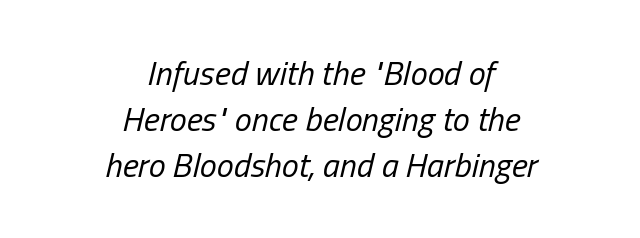
Q: Is the text bold? A: No.
Q: Is the text italic (slanted)? A: Yes, it leans right by about 13 degrees.
Q: Is the text underlined? A: No.
Q: How is the paragraph aligned? A: Centered.
Q: Is the spacing between letters normal or unusually wide? A: Normal.
Q: Is the spacing between lines tight, normal or loose? A: Normal.
Q: Width (condensed, normal, or wide)? A: Condensed.
Q: Stroke contrast? A: Low.
Q: x-height? A: Medium.
Q: Monospaced? A: No.
